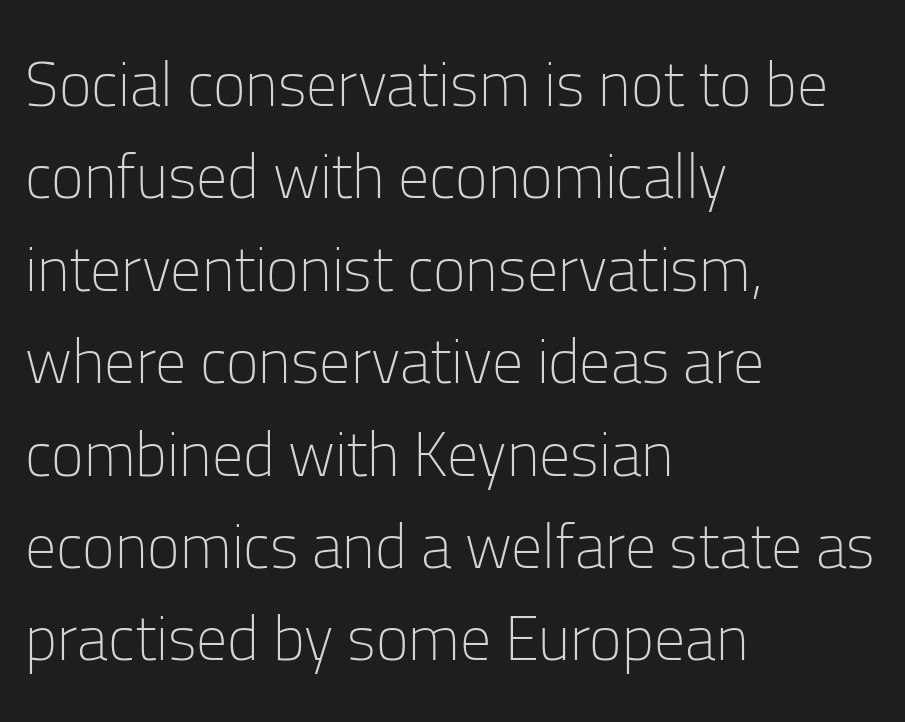
{"serif": "no", "italic": "no", "bold": "no", "weight": "light", "width": "normal", "stroke_contrast": "low", "x_height": "medium", "monospaced": "no", "underline": "no", "align": "left", "line_spacing": "normal", "line_spacing_ratio": 1.49, "letter_spacing": "normal", "letter_spacing_em": 0.0, "glyph_px": 62}
